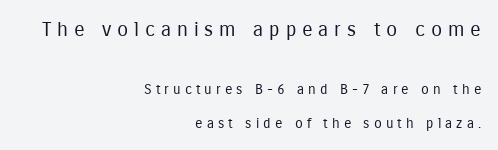
Q: Is the text bold? A: No.
Q: Is the text italic (slanted)? A: No, it is upright.
Q: Is the text underlined? A: No.
Q: How is the paragraph aligned? A: Right-aligned.
Q: Is the spacing between letters normal or unusually wide? A: Unusually wide.
Q: Is the spacing between lines tight, normal or loose? A: Loose.
Q: Which block of text is set in a larger size, the first (top) or the second (bottom)? A: The first (top) one.
